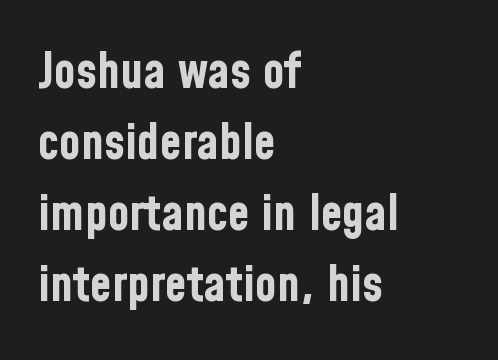
Q: Is the text bold? A: Yes.
Q: Is the text italic (slanted)? A: No, it is upright.
Q: Is the typeface a serif or a sans-serif typeface? A: Sans-serif.
Q: Is the text underlined? A: No.
Q: How is the paragraph aligned? A: Left-aligned.
Q: Is the spacing between letters normal or unusually wide? A: Normal.
Q: Is the spacing between lines tight, normal or loose? A: Normal.
Q: Width (condensed, normal, or wide)? A: Condensed.
Q: Stroke contrast? A: Low.
Q: x-height? A: Medium.
Q: Monospaced? A: No.
